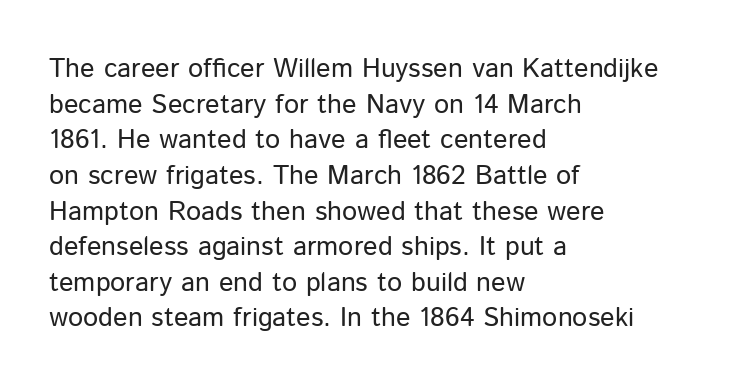
Notice how descenders clear the ascenders below comfortably — that's standard leading. Rule under the text: the space is simply empty. This rendering uses left alignment, leaving the right contour irregular. The type sits square on the baseline with zero lean. The font sits on the lighter half of the weight spectrum, regular included. The gaps between neighbouring characters are ordinary and unremarkable.
